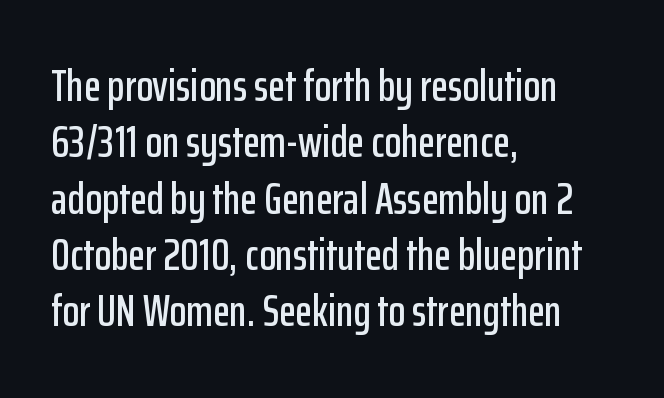
Q: Is the text italic (slanted)? A: No, it is upright.
Q: Is the typeface a serif or a sans-serif typeface? A: Sans-serif.
Q: Is the text underlined? A: No.
Q: How is the paragraph aligned? A: Left-aligned.
Q: Is the spacing between letters normal or unusually wide? A: Normal.
Q: Is the spacing between lines tight, normal or loose? A: Normal.
Q: Width (condensed, normal, or wide)? A: Condensed.
Q: Stroke contrast? A: Low.
Q: x-height? A: Medium.
Q: Monospaced? A: No.
